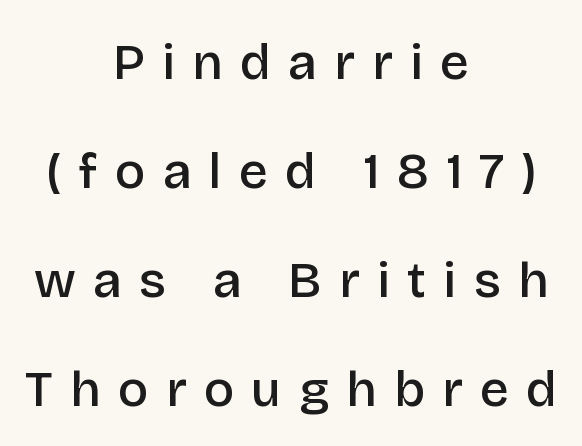
Q: Is the text bold? A: Semi-bold.
Q: Is the text italic (slanted)? A: No, it is upright.
Q: Is the typeface a serif or a sans-serif typeface? A: Sans-serif.
Q: Is the text underlined? A: No.
Q: How is the paragraph aligned? A: Centered.
Q: Is the spacing between letters normal or unusually wide? A: Unusually wide.
Q: Is the spacing between lines tight, normal or loose? A: Loose.
Q: Width (condensed, normal, or wide)? A: Normal.
Q: Stroke contrast? A: Low.
Q: x-height? A: Large.
Q: Monospaced? A: No.
